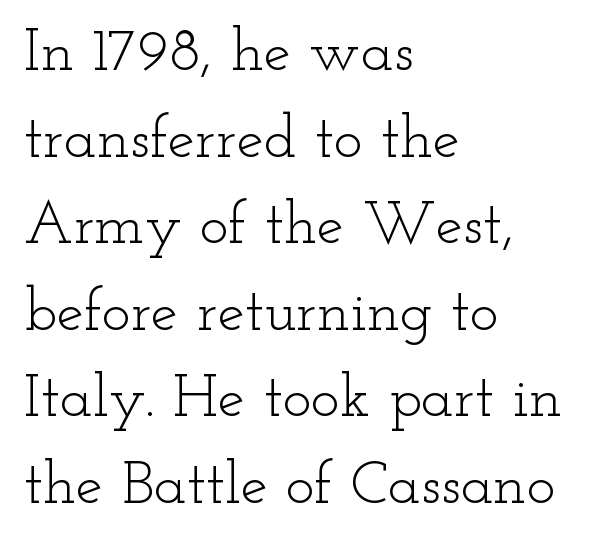
Q: Is the text bold? A: No.
Q: Is the text italic (slanted)? A: No, it is upright.
Q: Is the typeface a serif or a sans-serif typeface? A: Serif.
Q: Is the text underlined? A: No.
Q: How is the paragraph aligned? A: Left-aligned.
Q: Is the spacing between letters normal or unusually wide? A: Normal.
Q: Is the spacing between lines tight, normal or loose? A: Normal.
Q: Width (condensed, normal, or wide)? A: Wide.
Q: Stroke contrast? A: Low.
Q: x-height? A: Small.
Q: Monospaced? A: No.
